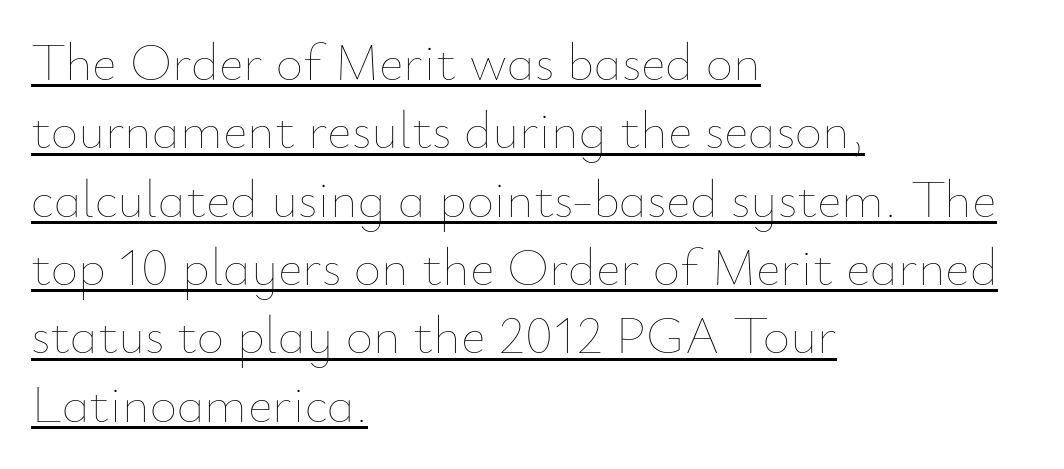
The image shows 53 px thin type, upright; set left-aligned, normal line spacing (1.29x), normal letter spacing, underlined; low stroke contrast and a small x-height.
